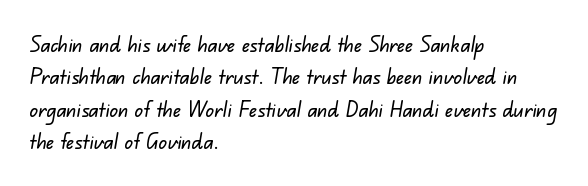
Q: Is the text underlined? A: No.
Q: How is the paragraph aligned? A: Left-aligned.
Q: Is the spacing between letters normal or unusually wide? A: Normal.
Q: Is the spacing between lines tight, normal or loose? A: Normal.
